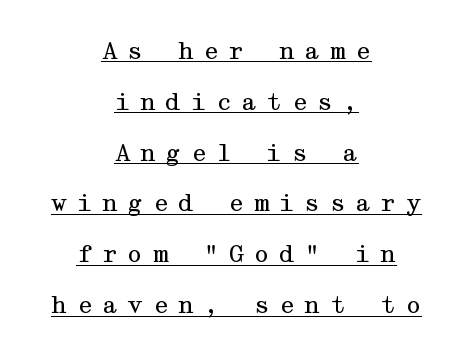
Q: Is the text bold? A: No.
Q: Is the text italic (slanted)? A: No, it is upright.
Q: Is the text underlined? A: Yes.
Q: How is the paragraph aligned? A: Centered.
Q: Is the spacing between letters normal or unusually wide? A: Unusually wide.
Q: Is the spacing between lines tight, normal or loose? A: Loose.
